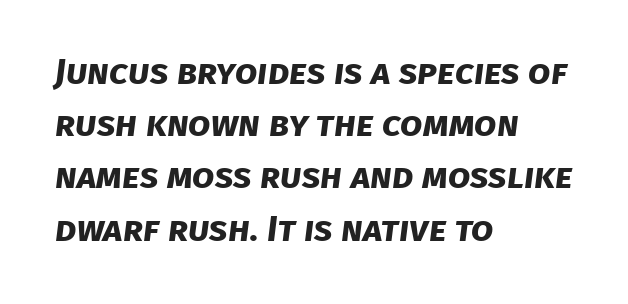
One-word summary of the alignment: left. The glyphs in this specimen are sans serif. Do the characters align in a grid? No, the font is proportional. The rows are spaced the way most documents space them. Chunky letters — that's bold for sure. Descenders are the only things crossing below the line.
